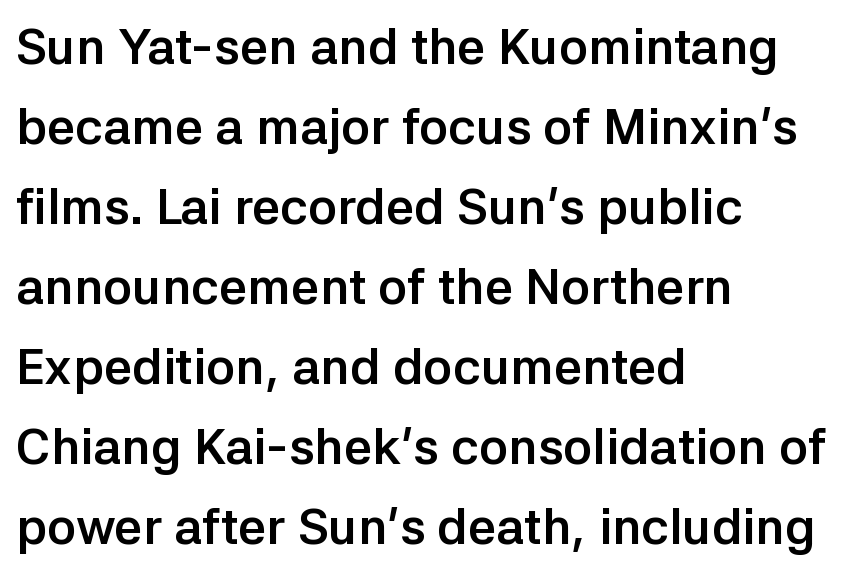
Does the copy run flush right? No — it runs flush left. Successive baselines arrive at the customary interval. The lettering stays uniformly vertical, giving the passage a roman look. These lines carry a lot of weight — the face is fully bold. Has an underline been added? It has not.
